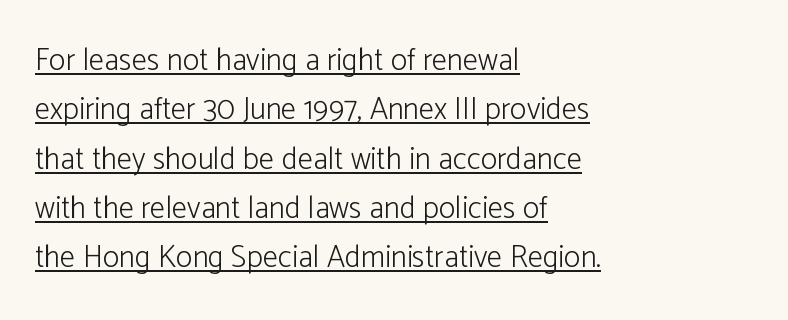
{"serif": "no", "italic": "no", "bold": "no", "weight": "light", "width": "normal", "stroke_contrast": "low", "x_height": "medium", "monospaced": "no", "underline": "yes", "align": "left", "line_spacing": "normal", "line_spacing_ratio": 1.59, "letter_spacing": "normal", "letter_spacing_em": 0.0, "glyph_px": 31}
